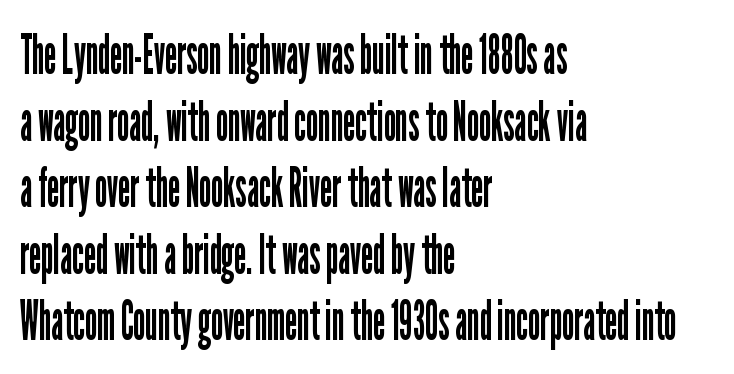
{"serif": "no", "italic": "no", "bold": "no", "weight": "regular", "width": "condensed", "stroke_contrast": "low", "x_height": "medium", "monospaced": "no", "underline": "no", "align": "left", "line_spacing_ratio": 1.21, "letter_spacing": "normal", "letter_spacing_em": 0.0, "glyph_px": 55}
